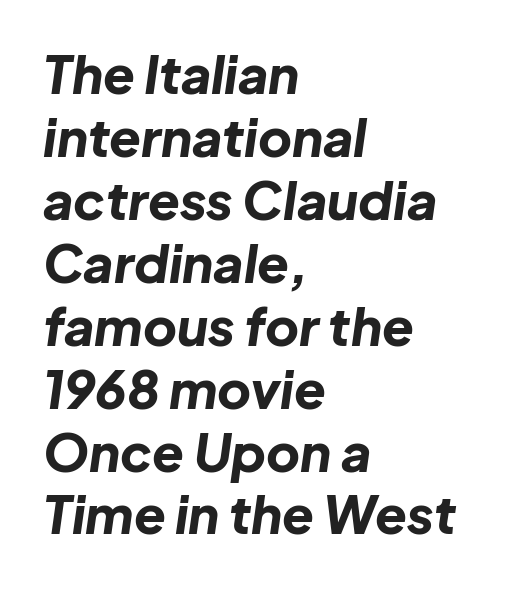
The image shows 52 px bold type, italic (leaning right); set left-aligned, line spacing 1.21x, normal letter spacing, not underlined; low stroke contrast and a medium x-height.
